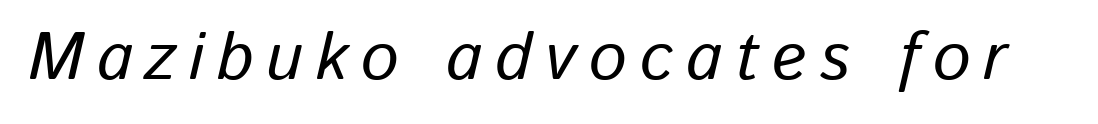
The image shows 67 px text type, italic (leaning right); set not underlined; low stroke contrast and a medium x-height.
